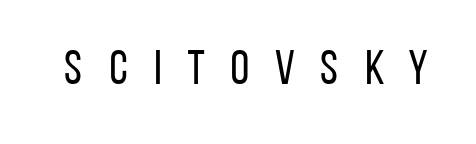
{"serif": "no", "italic": "no", "bold": "no", "weight": "regular", "width": "condensed", "stroke_contrast": "low", "x_height": "large", "monospaced": "no", "underline": "no", "letter_spacing": "wide", "letter_spacing_em": 0.49, "glyph_px": 48}
